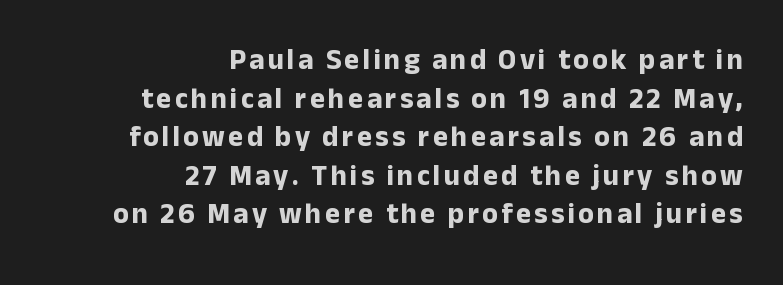
Stroke thickness is high; the sample reads as a true bold. This is roman type, the default non-slanted kind. Each line ends at the same right margin while the left side varies. A clean baseline with only descenders dipping below it.
